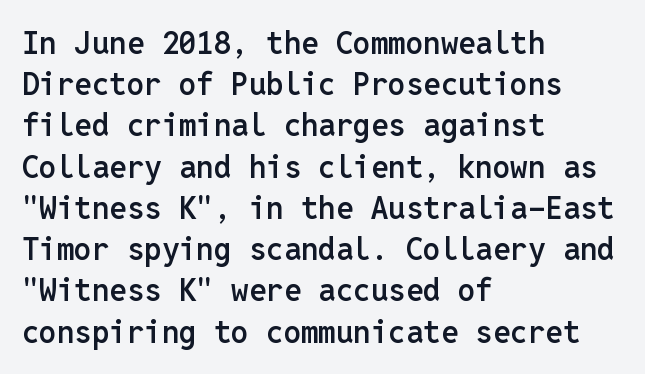
The image shows 31 px semibold sans-serif type, upright, monospaced; set left-aligned, normal line spacing (1.33x), normal letter spacing, not underlined; low stroke contrast and a medium x-height.
